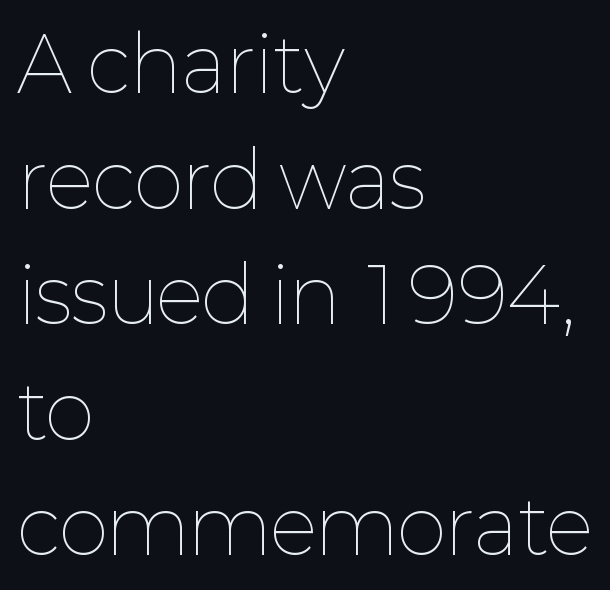
The passage shown is typed in a proportional face where columns would drift. The strip under each line holds only bare page. Italic: no, the glyphs are upright roman. Students, note that the glyphs here touch the page at normal intervals. The letterforms sit at book weight or below.
